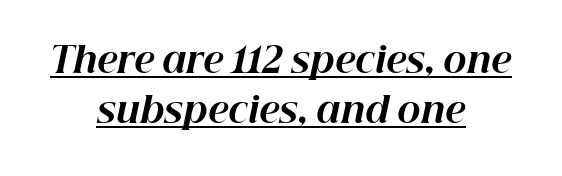
{"italic": "yes", "lean": "right", "slant_degrees": 12, "bold": "yes", "weight": "bold", "width": "normal", "stroke_contrast": "high", "x_height": "medium", "monospaced": "no", "underline": "yes", "align": "center", "line_spacing": "normal", "line_spacing_ratio": 1.44, "letter_spacing": "normal", "letter_spacing_em": 0.0, "glyph_px": 35}
